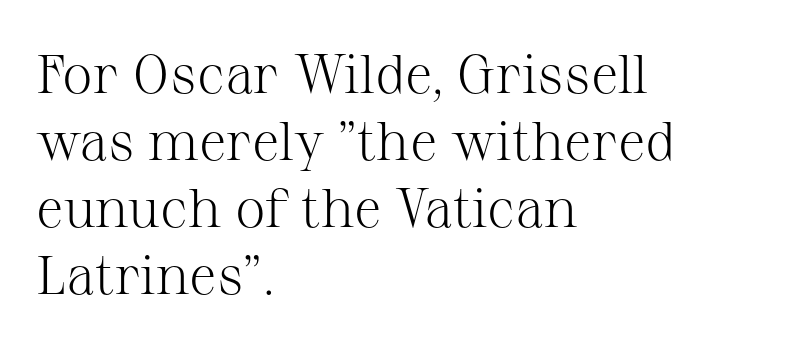
Q: Is the text bold? A: No.
Q: Is the text italic (slanted)? A: No, it is upright.
Q: Is the typeface a serif or a sans-serif typeface? A: Serif.
Q: Is the text underlined? A: No.
Q: How is the paragraph aligned? A: Left-aligned.
Q: Is the spacing between letters normal or unusually wide? A: Normal.
Q: Width (condensed, normal, or wide)? A: Normal.
Q: Stroke contrast? A: Medium.
Q: x-height? A: Medium.
Q: Monospaced? A: No.
